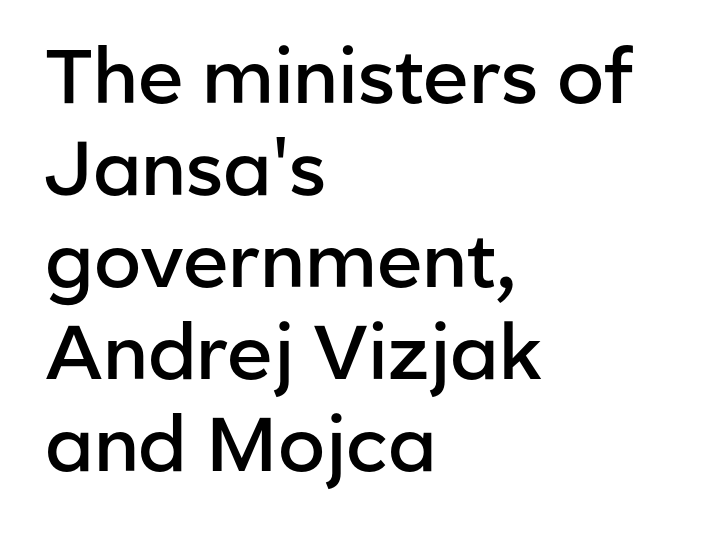
The lines in this sample share a left origin and differ only in where they stop. Bare-footed words on every line. Style check: upright. A bit beefed up — I'd call it semibold rather than bold.
